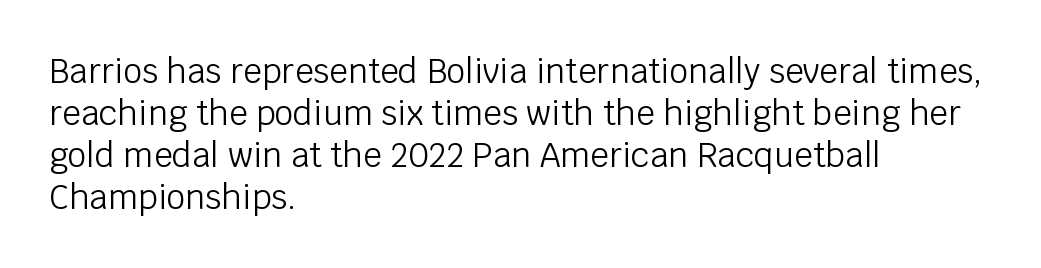
{"serif": "no", "italic": "no", "bold": "no", "weight": "light", "width": "normal", "stroke_contrast": "low", "x_height": "large", "monospaced": "no", "underline": "no", "align": "left", "line_spacing": "normal", "line_spacing_ratio": 1.27, "letter_spacing": "normal", "letter_spacing_em": 0.0, "glyph_px": 33}
